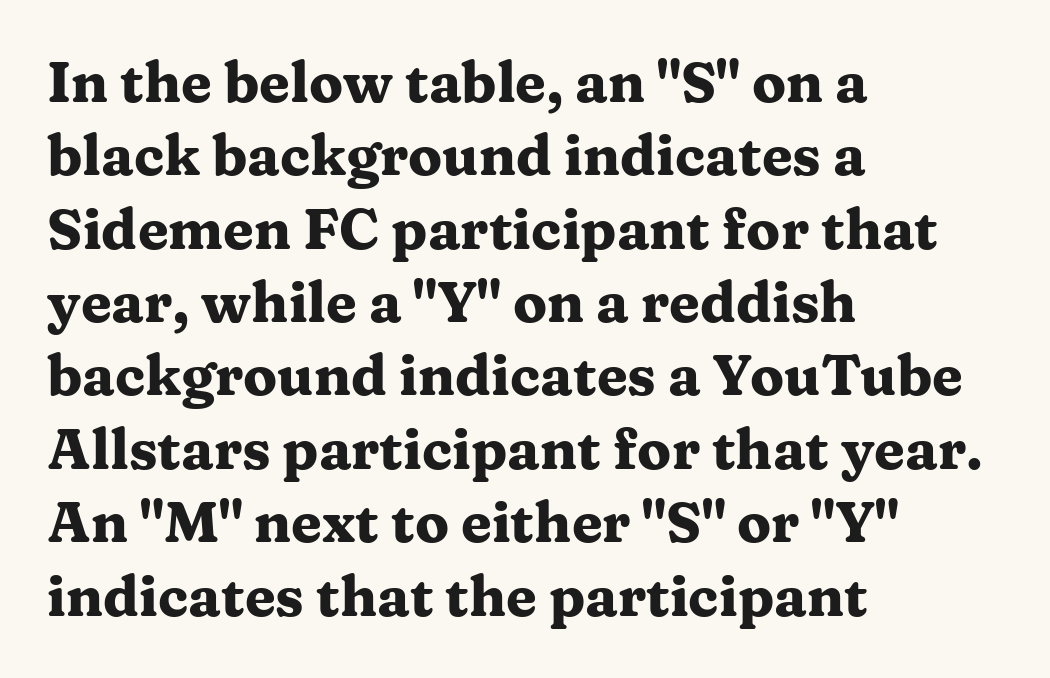
Think of a printed novel: that variable character pitch is what you see here. This is serif lettering, the kind often seen in printed books. What weight is shown? A full bold with thick strokes. The gap between lines stays unmarked. Rendered with straight, roman letterforms. These lines are set flush left with a ragged right edge.
